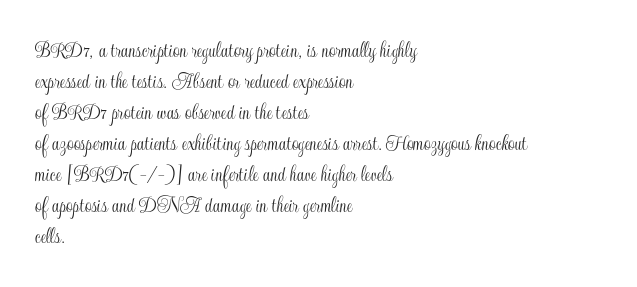
The rag falls on the right side of this text block. How would I describe the line gaps? Plain and ordinary. The gaps between neighbouring characters are ordinary and unremarkable.
